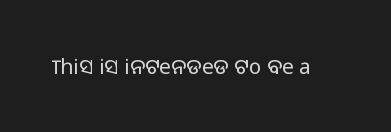
{"italic": "no", "bold": "no", "underline": "no", "letter_spacing": "normal", "letter_spacing_em": 0.0, "glyph_px": 21}
